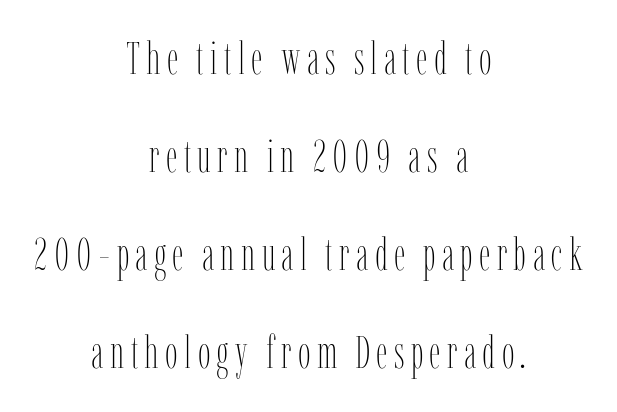
Q: Is the text bold? A: No.
Q: Is the text italic (slanted)? A: No, it is upright.
Q: Is the text underlined? A: No.
Q: How is the paragraph aligned? A: Centered.
Q: Is the spacing between lines tight, normal or loose? A: Loose.
Q: Width (condensed, normal, or wide)? A: Condensed.
Q: Stroke contrast? A: Low.
Q: x-height? A: Medium.
Q: Monospaced? A: No.
